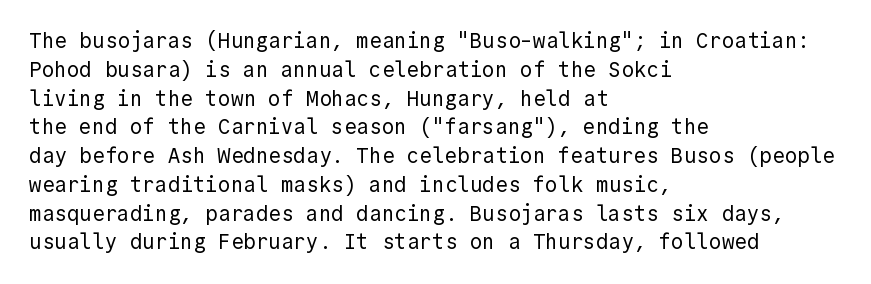
Each new line begins a customary step beneath the previous one. Stems here are at most as thick as an everyday book face. Words appear dense and cohesive because spacing is normal. Descenders hang freely into open space. The axis of the letterforms is exactly vertical.
